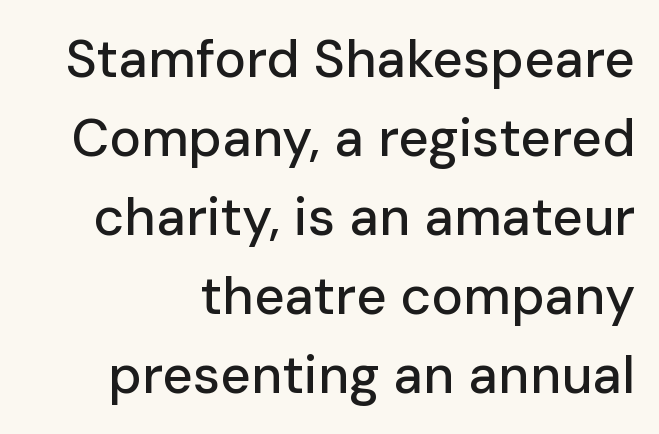
{"serif": "no", "italic": "no", "width": "normal", "stroke_contrast": "low", "x_height": "medium", "monospaced": "no", "underline": "no", "line_spacing": "normal", "line_spacing_ratio": 1.49, "letter_spacing": "normal", "letter_spacing_em": 0.0, "glyph_px": 53}
